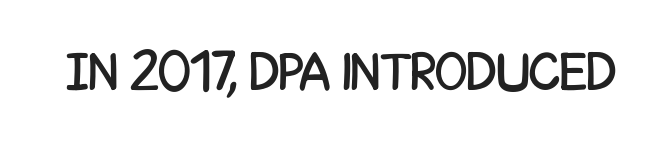
Note the varied advance widths — an 'i' is clearly narrower than an 'm'. The glyphs are unaccompanied by any horizontal stroke below them. Italic? Not at all — the glyphs are vertical. Short note: letters normally spaced. Each letter's strokes conclude bluntly, with no projecting serifs.
